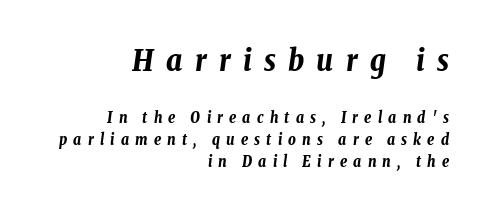
{"italic": "yes", "lean": "right", "slant_degrees": 8, "bold": "yes", "weight": "bold", "width": "condensed", "stroke_contrast": "low", "x_height": "medium", "monospaced": "no", "underline": "no", "align": "right", "line_spacing": "normal", "line_spacing_ratio": 1.45, "letter_spacing": "wide", "letter_spacing_em": 0.41, "larger_block": "first", "size_ratio": 2.0, "glyph_px": 30}
